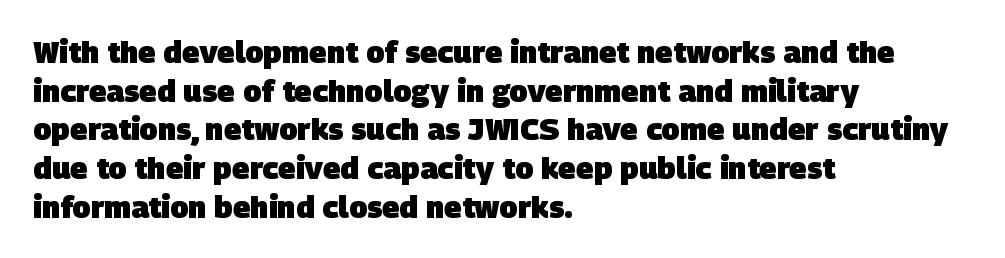
Q: Is the text bold? A: Yes.
Q: Is the typeface a serif or a sans-serif typeface? A: Sans-serif.
Q: Is the text underlined? A: No.
Q: How is the paragraph aligned? A: Left-aligned.
Q: Is the spacing between letters normal or unusually wide? A: Normal.
Q: Is the spacing between lines tight, normal or loose? A: Normal.
Q: Width (condensed, normal, or wide)? A: Normal.
Q: Stroke contrast? A: Low.
Q: x-height? A: Large.
Q: Monospaced? A: No.
